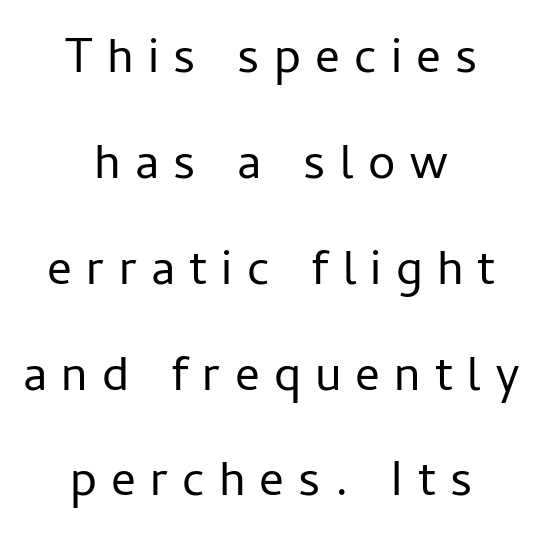
{"serif": "no", "italic": "no", "bold": "no", "weight": "regular", "width": "normal", "stroke_contrast": "low", "x_height": "medium", "monospaced": "no", "underline": "no", "align": "center", "line_spacing": "loose", "line_spacing_ratio": 2.16, "letter_spacing": "wide", "letter_spacing_em": 0.29, "glyph_px": 49}
